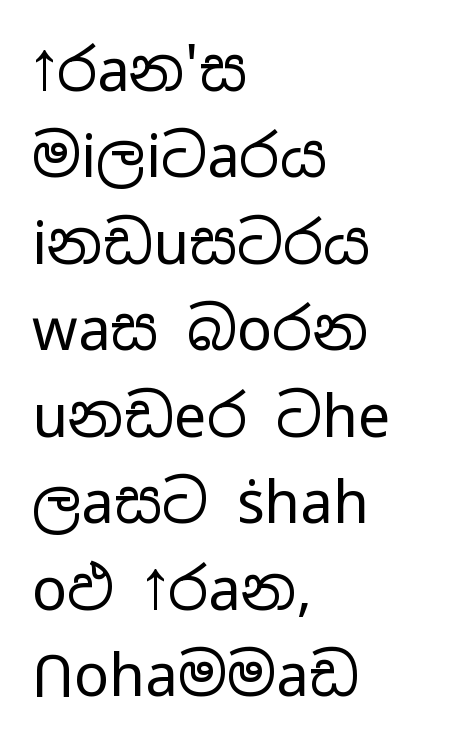
The font's upright variant was chosen for this text. Think of a printed novel: that variable character pitch is what you see here. The leading is moderate, giving the passage an even texture. Only glyphs here, with clear space below each row. The passage shown is not bold in any degree.
